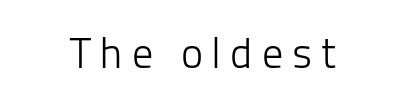
The image shows 42 px light sans-serif type, upright; set unusually wide letter spacing (+0.21 em), not underlined; low stroke contrast and a medium x-height.
